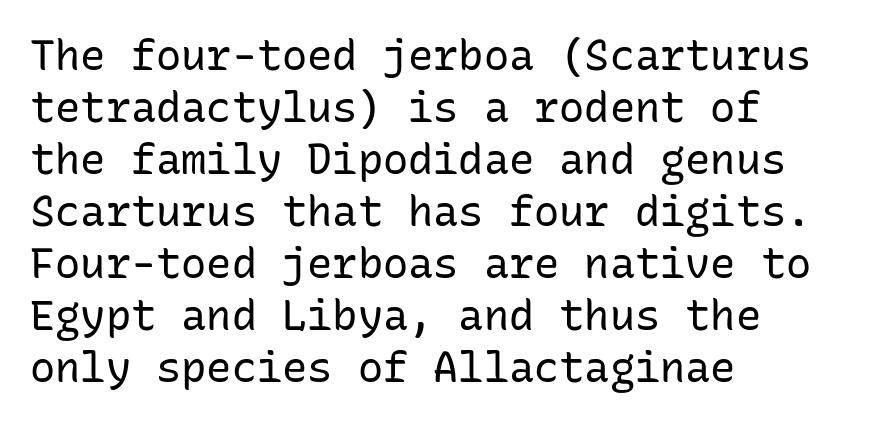
{"serif": "no", "italic": "no", "bold": "no", "weight": "regular", "width": "normal", "stroke_contrast": "low", "x_height": "medium", "monospaced": "yes", "underline": "no", "align": "left", "line_spacing_ratio": 1.24, "letter_spacing": "normal", "letter_spacing_em": 0.0, "glyph_px": 42}
